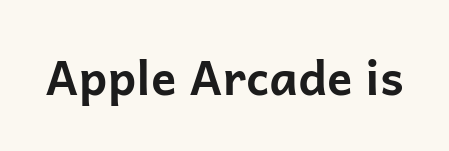
Q: Is the text bold? A: Yes.
Q: Is the text italic (slanted)? A: No, it is upright.
Q: Is the typeface a serif or a sans-serif typeface? A: Sans-serif.
Q: Is the text underlined? A: No.
Q: Is the spacing between letters normal or unusually wide? A: Normal.
Q: Width (condensed, normal, or wide)? A: Normal.
Q: Stroke contrast? A: Low.
Q: x-height? A: Medium.
Q: Monospaced? A: No.
